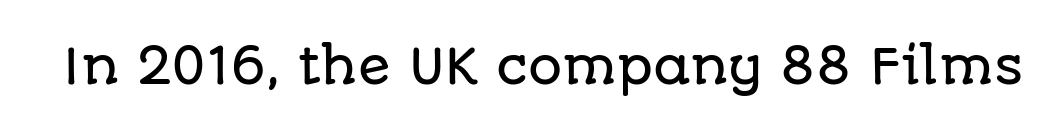
The gap between lines stays unmarked. Font category for this specimen: sans-serif. Nope, not italic — everything's standing straight. A typesetter would call this zero additional tracking. Think of a printed novel: that variable character pitch is what you see here.
